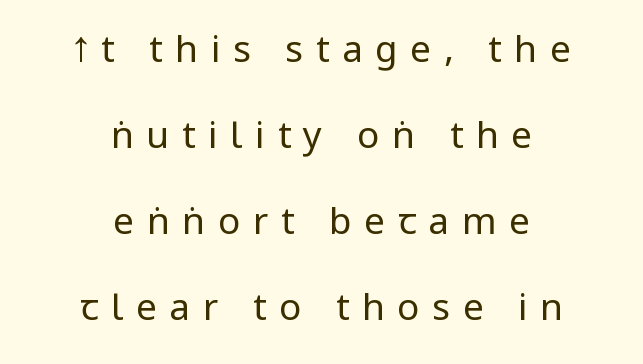
The rendering positions every line midway between the sides. Here the designer chose a conventional face with non-uniform glyph widths. Vertical stems look standard width or narrower in stroke. Letterform terminals end flat and unadorned throughout the passage. Descender tails drop into unmarked territory. Between one letter and the next there's a generous, obvious gap.
